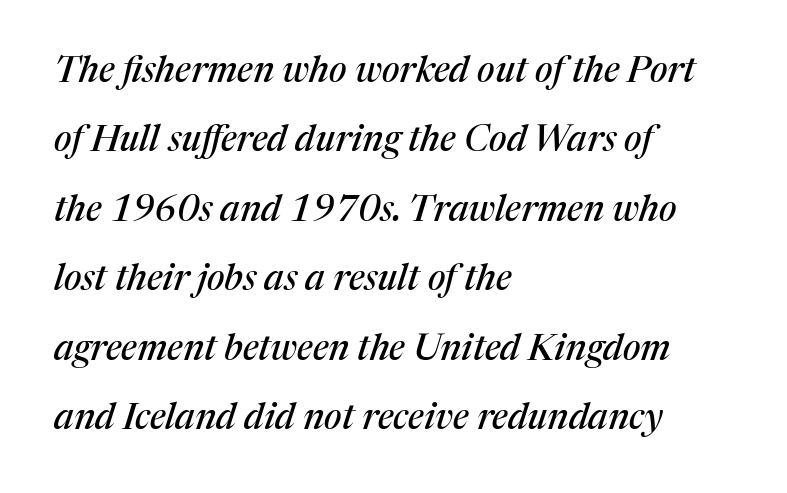
{"serif": "yes", "italic": "yes", "lean": "right", "slant_degrees": 17, "width": "normal", "stroke_contrast": "medium", "x_height": "medium", "monospaced": "no", "underline": "no", "align": "left", "line_spacing": "loose", "line_spacing_ratio": 1.93, "letter_spacing": "normal", "letter_spacing_em": 0.0, "glyph_px": 36}
